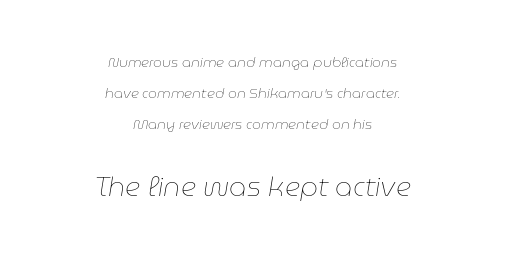
Q: Is the text bold? A: No.
Q: Is the text italic (slanted)? A: Yes, it leans right by about 9 degrees.
Q: Is the text underlined? A: No.
Q: How is the paragraph aligned? A: Centered.
Q: Is the spacing between letters normal or unusually wide? A: Normal.
Q: Is the spacing between lines tight, normal or loose? A: Loose.
Q: Which block of text is set in a larger size, the first (top) or the second (bottom)? A: The second (bottom) one.
